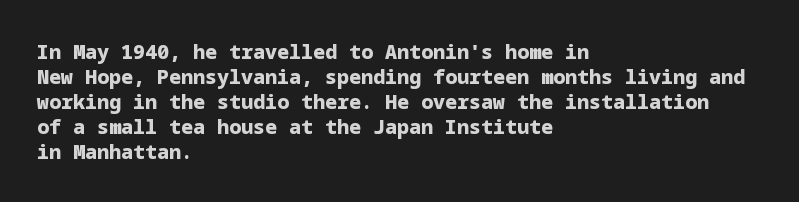
{"italic": "no", "bold": "yes", "underline": "no", "align": "left", "line_spacing": "normal", "line_spacing_ratio": 1.25, "letter_spacing": "normal", "letter_spacing_em": 0.0, "glyph_px": 20}
